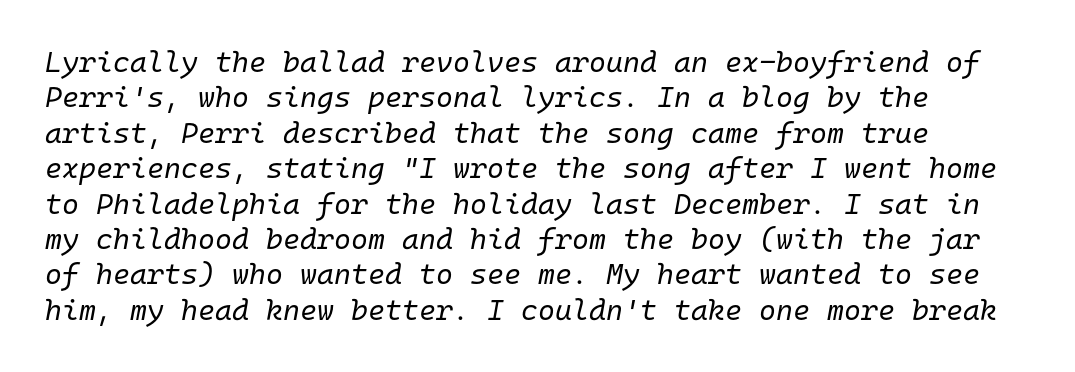
{"italic": "yes", "lean": "right", "slant_degrees": 10, "bold": "no", "weight": "regular", "width": "normal", "stroke_contrast": "low", "x_height": "medium", "monospaced": "yes", "underline": "no", "align": "left", "line_spacing_ratio": 1.22, "letter_spacing": "normal", "letter_spacing_em": 0.0, "glyph_px": 29}
